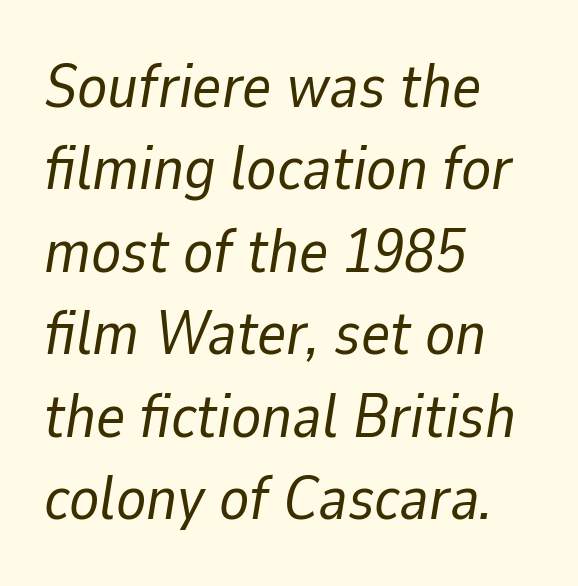
The image shows 62 px regular-weight type, italic (leaning right); set left-aligned, normal line spacing (1.33x), normal letter spacing, not underlined; low stroke contrast and a medium x-height.
